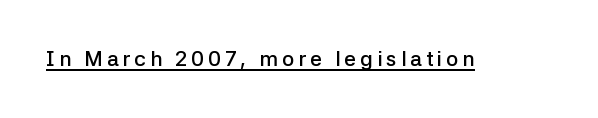
{"italic": "no", "bold": "semi", "underline": "yes", "glyph_px": 21}
